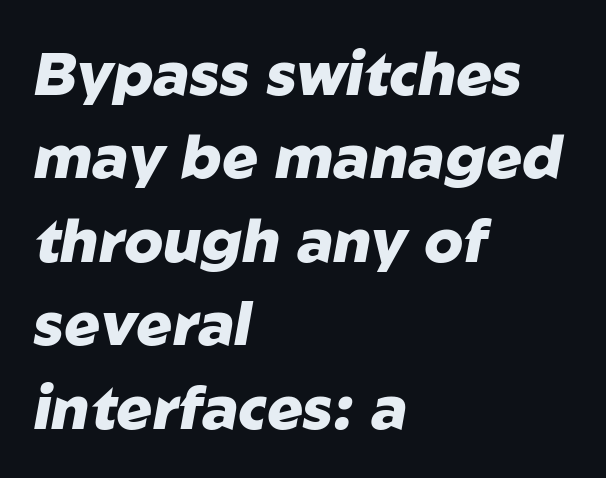
{"italic": "yes", "lean": "right", "slant_degrees": 10, "bold": "yes", "weight": "heavy", "width": "normal", "stroke_contrast": "low", "x_height": "medium", "monospaced": "no", "underline": "no", "align": "left", "line_spacing": "normal", "line_spacing_ratio": 1.39, "letter_spacing": "normal", "letter_spacing_em": 0.0, "glyph_px": 60}
